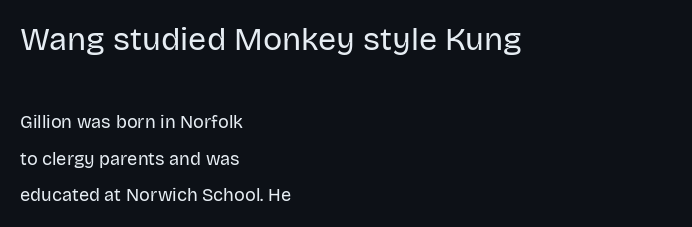
Q: Is the text bold? A: No.
Q: Is the text italic (slanted)? A: No, it is upright.
Q: Is the typeface a serif or a sans-serif typeface? A: Sans-serif.
Q: Is the text underlined? A: No.
Q: How is the paragraph aligned? A: Left-aligned.
Q: Is the spacing between letters normal or unusually wide? A: Normal.
Q: Is the spacing between lines tight, normal or loose? A: Loose.
Q: Which block of text is set in a larger size, the first (top) or the second (bottom)? A: The first (top) one.
Q: Width (condensed, normal, or wide)? A: Normal.
Q: Stroke contrast? A: Low.
Q: x-height? A: Large.
Q: Monospaced? A: No.
